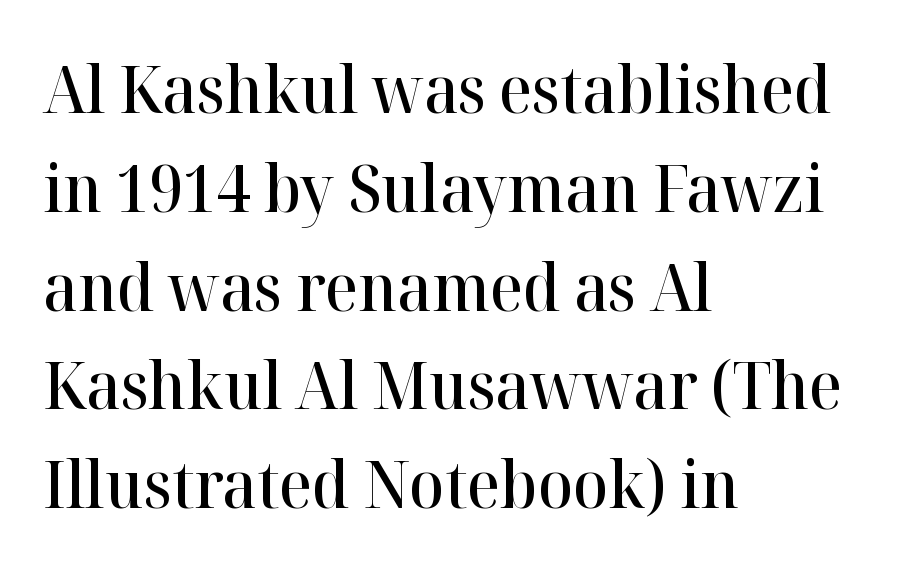
{"serif": "yes", "italic": "no", "bold": "semi", "weight": "semibold", "width": "normal", "stroke_contrast": "high", "x_height": "medium", "monospaced": "no", "underline": "no", "align": "left", "line_spacing": "normal", "line_spacing_ratio": 1.52, "letter_spacing": "normal", "letter_spacing_em": 0.0, "glyph_px": 65}
